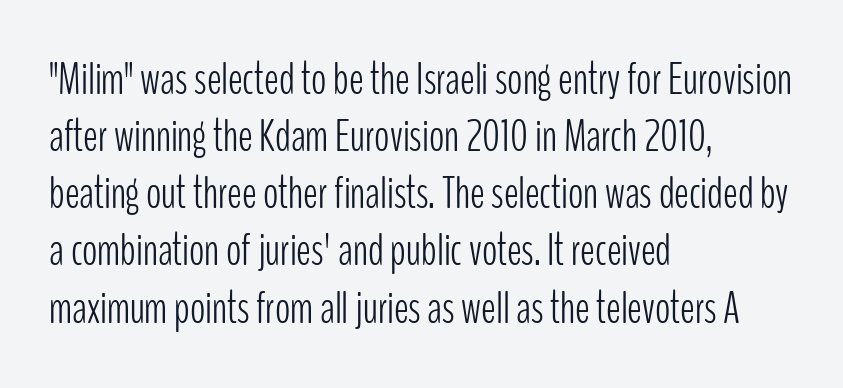
{"serif": "no", "italic": "no", "bold": "no", "weight": "light", "width": "condensed", "stroke_contrast": "low", "x_height": "medium", "monospaced": "no", "underline": "no", "align": "left", "line_spacing": "normal", "line_spacing_ratio": 1.27, "letter_spacing": "normal", "letter_spacing_em": 0.0, "glyph_px": 45}
